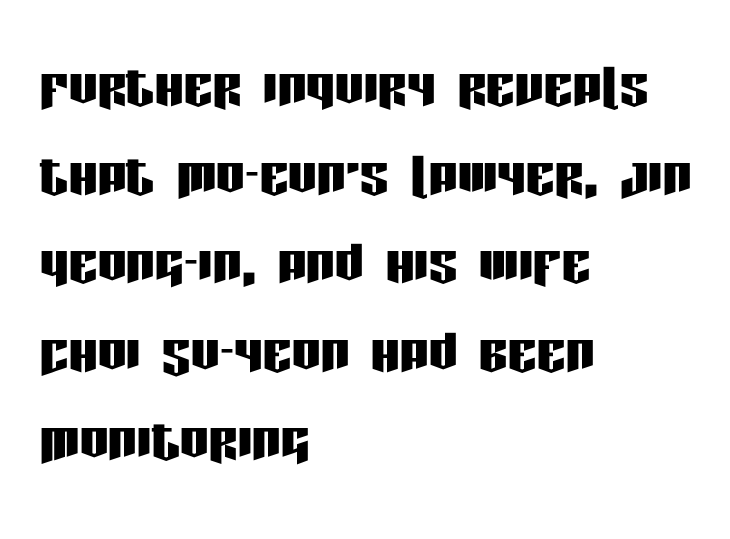
{"serif": "no", "italic": "no", "width": "condensed", "stroke_contrast": "low", "x_height": "large", "monospaced": "no", "underline": "no", "align": "left", "line_spacing_ratio": 1.23, "letter_spacing": "normal", "letter_spacing_em": 0.0, "glyph_px": 72}
